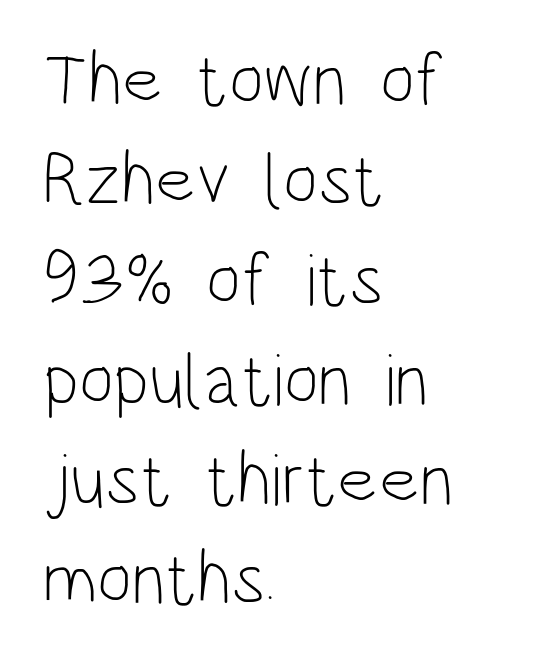
The image shows 74 px light, condensed sans-serif type, upright; set left-aligned, normal line spacing (1.35x), normal letter spacing, not underlined; low stroke contrast and a large x-height.
